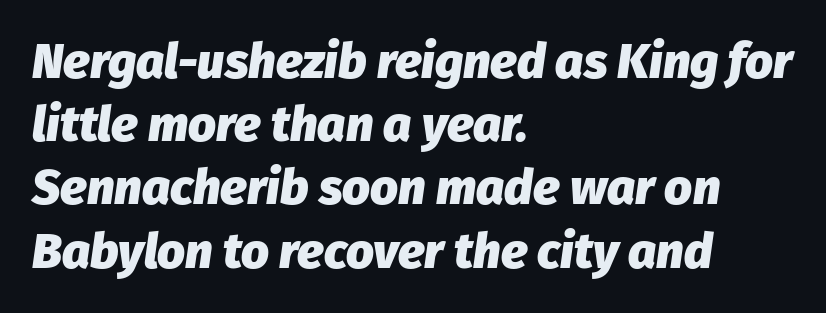
This is heavy type, rendered in bold. The gaps between neighbouring characters are ordinary and unremarkable. Alignment: flush left. Each row of text sits above clean, open space. Posture: slanted.
